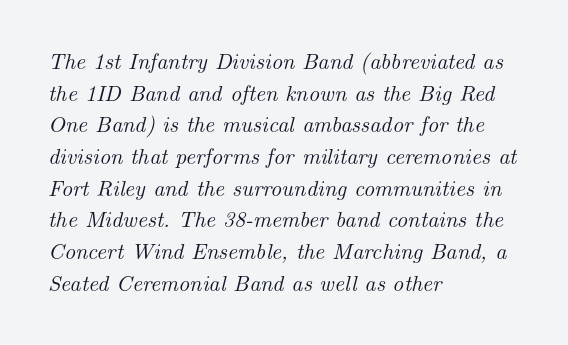
How would I describe the line gaps? Plain and ordinary. Students, note that the glyphs here touch the page at normal intervals. Quick note: italic. This rendering features lettering with no underline. The passage is arranged the way most books set body copy — flush left.
